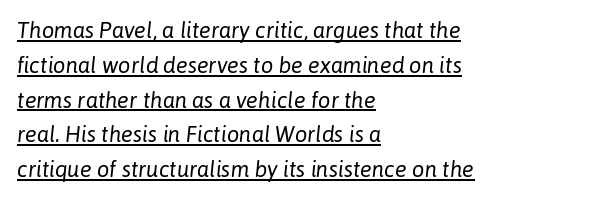
{"italic": "yes", "lean": "right", "slant_degrees": 6, "bold": "no", "underline": "yes", "align": "left", "line_spacing": "normal", "line_spacing_ratio": 1.58, "letter_spacing": "normal", "letter_spacing_em": 0.0, "glyph_px": 22}
